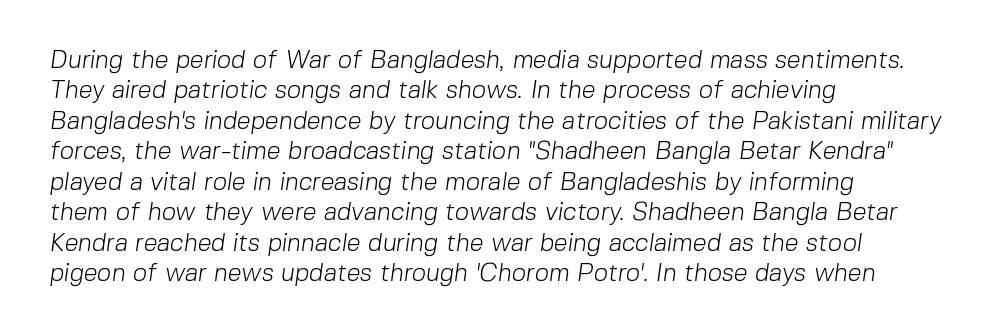
The letters look calm and open, with moderate or lighter stems. Does extra space separate the letters? No, they use regular spacing. Rule under the text: the space is simply empty. Left-aligned paragraph, ragged on the right.
